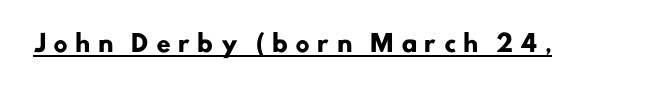
The font is running at its bold setting. The letterforms stand isolated, each surrounded by extra space. Caption: lettering with a line underneath.
